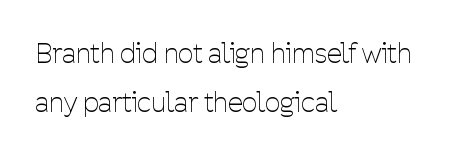
Q: Is the text bold? A: No.
Q: Is the text italic (slanted)? A: No, it is upright.
Q: Is the text underlined? A: No.
Q: How is the paragraph aligned? A: Left-aligned.
Q: Is the spacing between letters normal or unusually wide? A: Normal.
